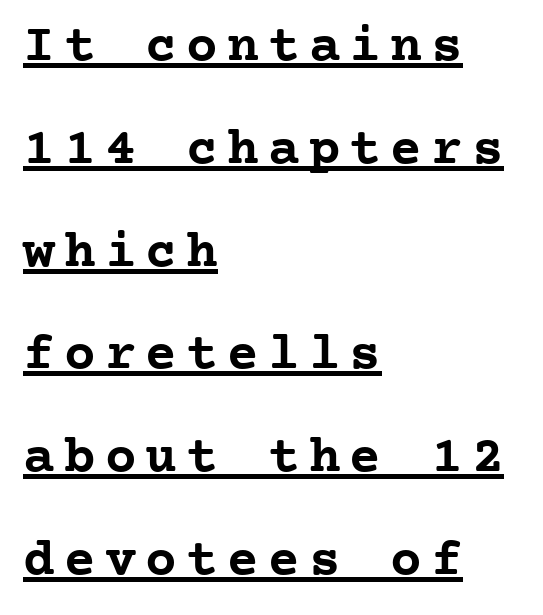
Q: Is the text bold? A: Yes.
Q: Is the text italic (slanted)? A: No, it is upright.
Q: Is the typeface a serif or a sans-serif typeface? A: Serif.
Q: Is the text underlined? A: Yes.
Q: How is the paragraph aligned? A: Left-aligned.
Q: Is the spacing between lines tight, normal or loose? A: Loose.
Q: Width (condensed, normal, or wide)? A: Normal.
Q: Stroke contrast? A: Low.
Q: x-height? A: Medium.
Q: Monospaced? A: Yes.
